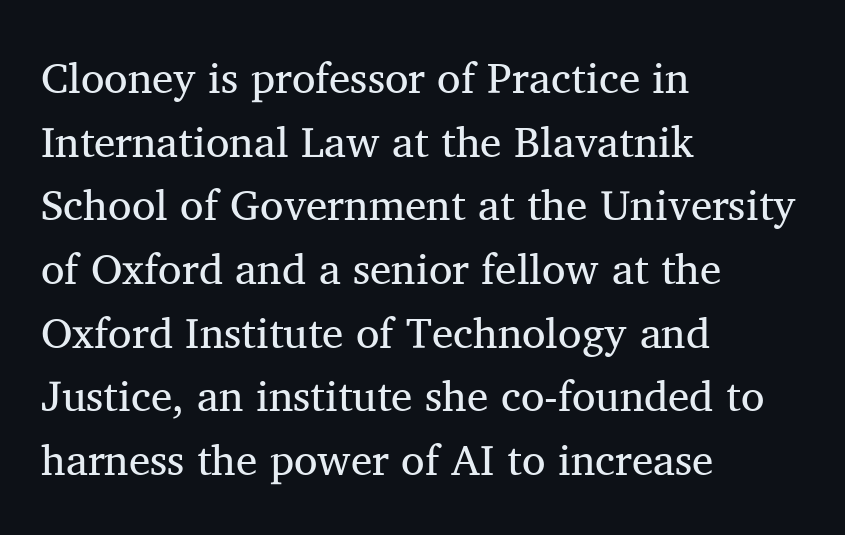
The image shows 43 px regular-weight serif type, upright; set left-aligned, normal line spacing (1.48x), normal letter spacing, not underlined; medium stroke contrast and a medium x-height.
